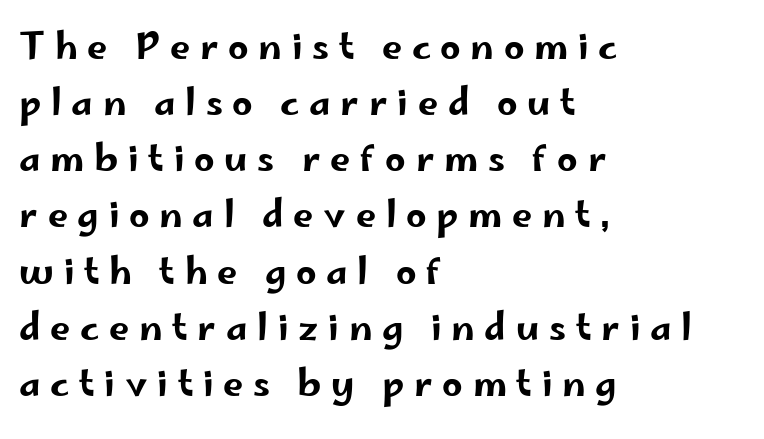
The image shows 36 px wide sans-serif type, upright; set left-aligned, normal line spacing (1.56x), unusually wide letter spacing (+0.27 em), not underlined; low stroke contrast and a small x-height.
